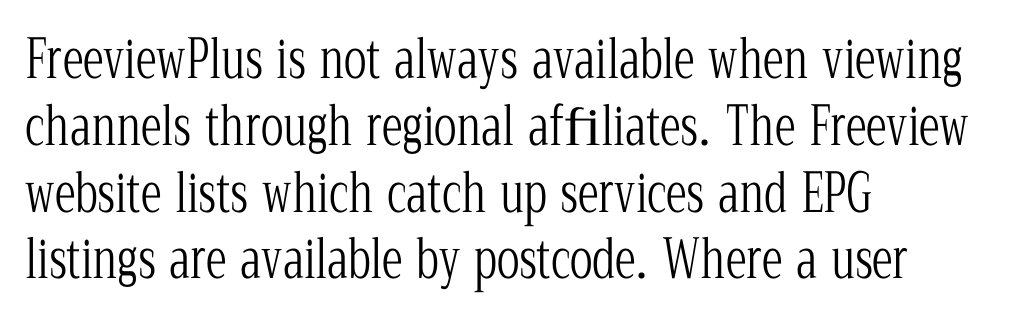
Q: Is the text bold? A: No.
Q: Is the text italic (slanted)? A: No, it is upright.
Q: Is the typeface a serif or a sans-serif typeface? A: Serif.
Q: Is the text underlined? A: No.
Q: How is the paragraph aligned? A: Left-aligned.
Q: Is the spacing between letters normal or unusually wide? A: Normal.
Q: Is the spacing between lines tight, normal or loose? A: Normal.
Q: Width (condensed, normal, or wide)? A: Condensed.
Q: Stroke contrast? A: Low.
Q: x-height? A: Medium.
Q: Monospaced? A: No.
